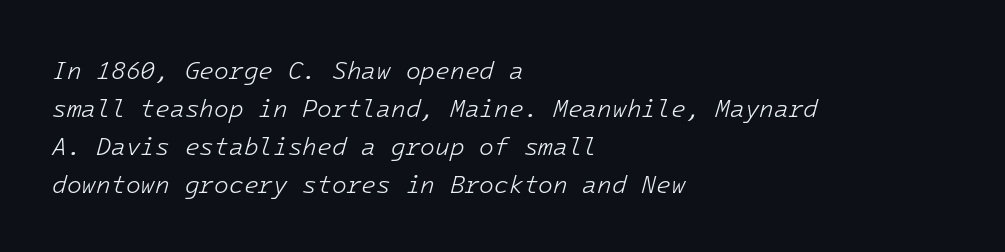
The passage shown is not underscored anywhere. The characters are drawn with everyday or finer stroke widths. The paragraph shown leans on its left margin. The leading is moderate, giving the passage an even texture.
